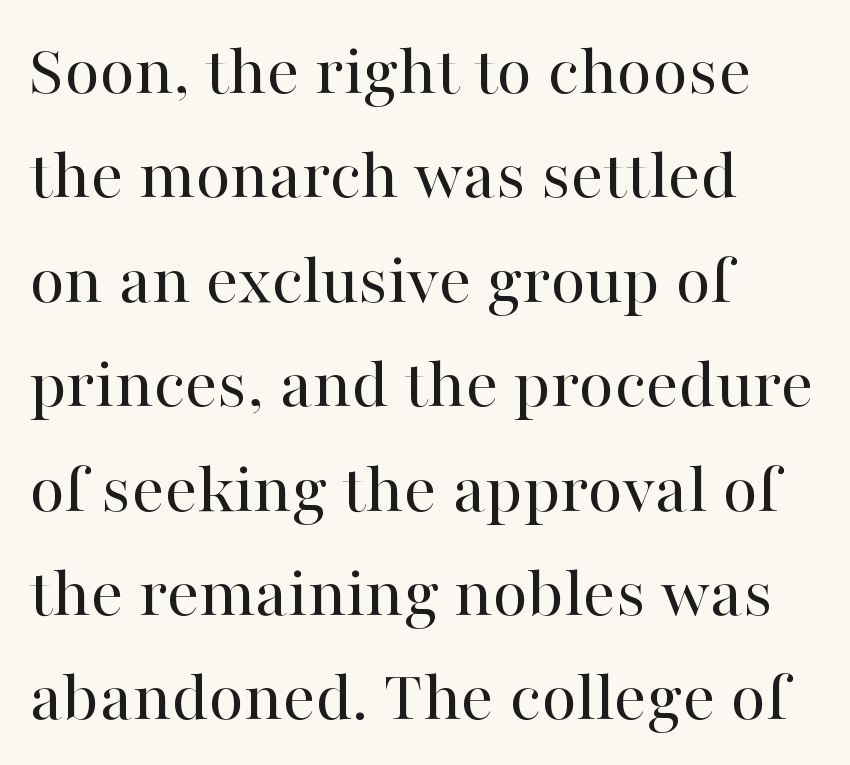
The image shows 73 px regular-weight serif type, upright; set left-aligned, normal line spacing (1.43x), normal letter spacing, not underlined; high stroke contrast and a medium x-height.
